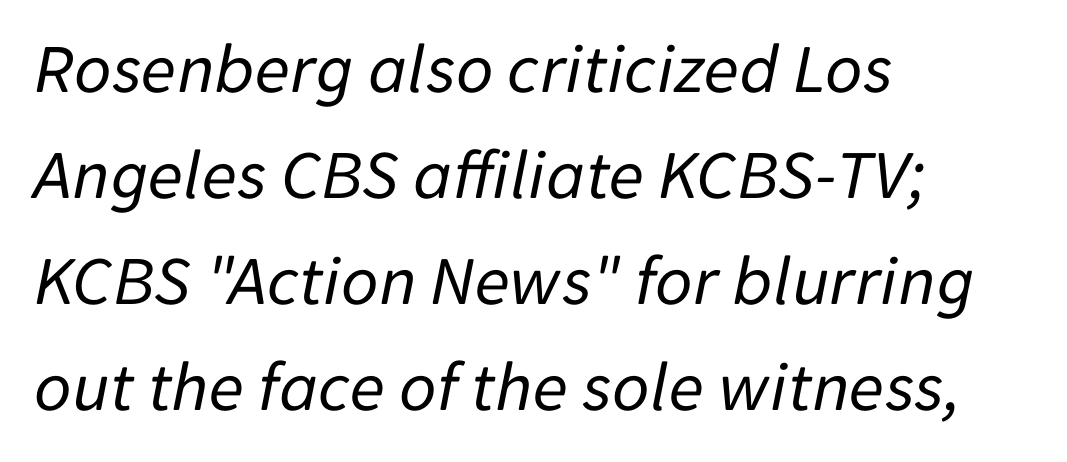
The image shows 72 px regular-weight type, italic (leaning right); set left-aligned, normal line spacing (1.47x), normal letter spacing, not underlined; low stroke contrast and a medium x-height.
